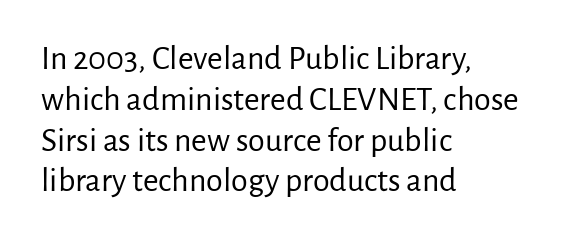
The image shows 34 px regular-weight sans-serif type, upright; set left-aligned, line spacing 1.2x, normal letter spacing, not underlined; low stroke contrast and a medium x-height.
